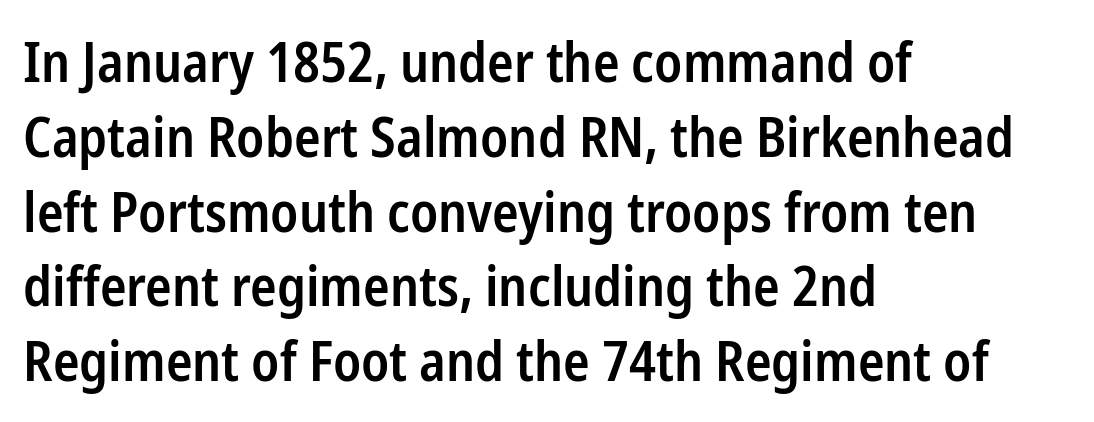
Q: Is the text bold? A: Semi-bold.
Q: Is the text italic (slanted)? A: No, it is upright.
Q: Is the typeface a serif or a sans-serif typeface? A: Sans-serif.
Q: Is the text underlined? A: No.
Q: How is the paragraph aligned? A: Left-aligned.
Q: Is the spacing between letters normal or unusually wide? A: Normal.
Q: Is the spacing between lines tight, normal or loose? A: Normal.
Q: Width (condensed, normal, or wide)? A: Condensed.
Q: Stroke contrast? A: Low.
Q: x-height? A: Medium.
Q: Monospaced? A: No.
